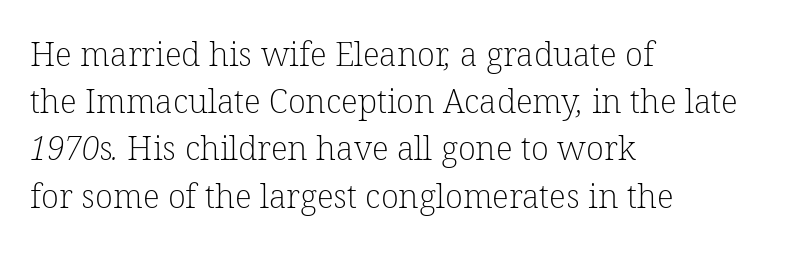
Q: Is the text bold? A: No.
Q: Is the typeface a serif or a sans-serif typeface? A: Serif.
Q: Is the text underlined? A: No.
Q: How is the paragraph aligned? A: Left-aligned.
Q: Is the spacing between letters normal or unusually wide? A: Normal.
Q: Is the spacing between lines tight, normal or loose? A: Normal.
Q: Width (condensed, normal, or wide)? A: Normal.
Q: Stroke contrast? A: Low.
Q: x-height? A: Medium.
Q: Monospaced? A: No.
